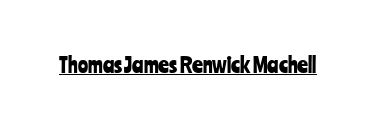
The image shows 21 px text type, upright; set normal letter spacing, underlined.
